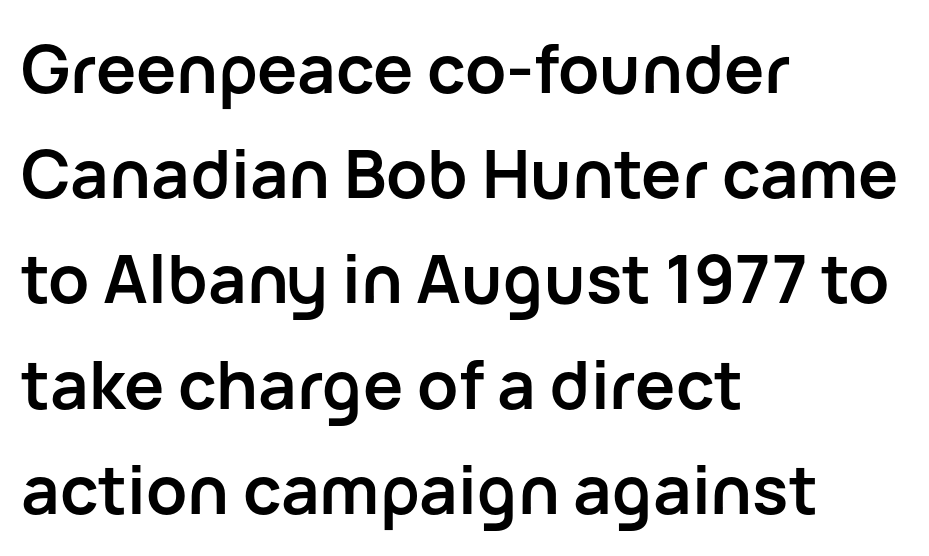
The text block is weighted toward the left margin, trailing off unevenly rightward. Glance below the letters and you will spot only blank space. Italic? Not at all — the glyphs are vertical. Caption: standard tracking, unaltered.
